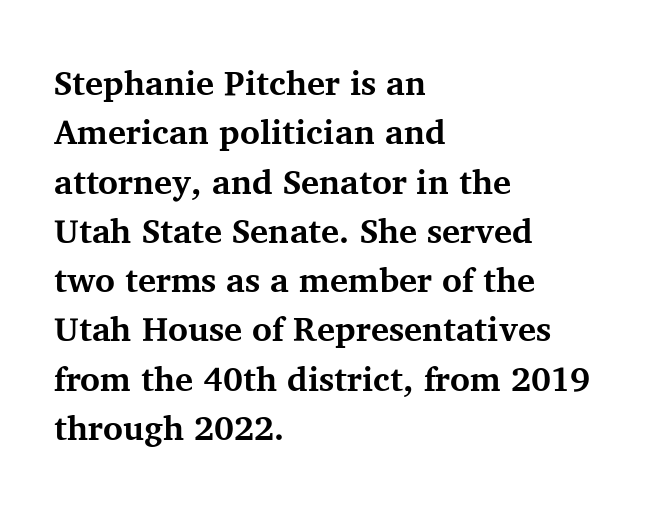
Q: Is the text bold? A: Yes.
Q: Is the text italic (slanted)? A: No, it is upright.
Q: Is the typeface a serif or a sans-serif typeface? A: Serif.
Q: Is the text underlined? A: No.
Q: How is the paragraph aligned? A: Left-aligned.
Q: Is the spacing between letters normal or unusually wide? A: Normal.
Q: Is the spacing between lines tight, normal or loose? A: Normal.
Q: Width (condensed, normal, or wide)? A: Normal.
Q: Stroke contrast? A: Medium.
Q: x-height? A: Medium.
Q: Monospaced? A: No.
